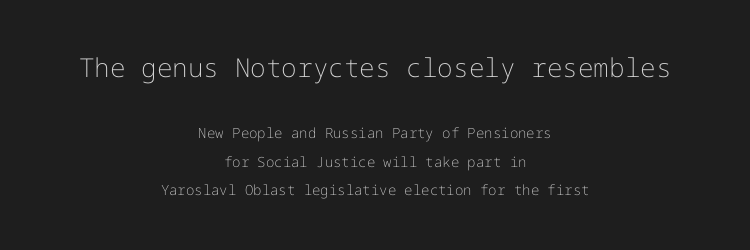
A typesetter would mark this as roman, not italic. The specimen omits any rule beneath the text block's lines. This is not heavy type; no bold has been used. Typesetter's note — upper block bumped up in size, lower block left smaller. Is the block centered? Yes — each line is placed symmetrically about the middle. The space between consecutive lines is lavish.
